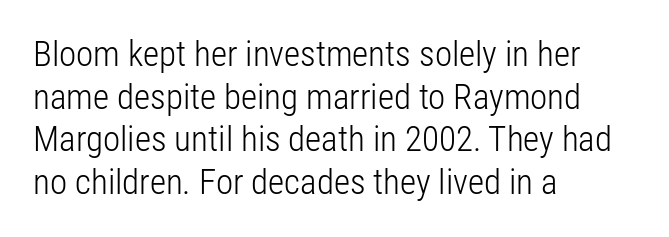
The image shows 35 px light, condensed sans-serif type, upright; set left-aligned, line spacing 1.22x, normal letter spacing, not underlined; low stroke contrast and a medium x-height.
